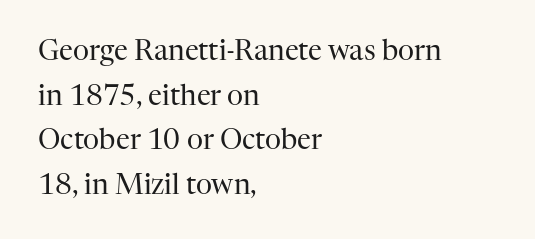
Q: Is the text bold? A: No.
Q: Is the text italic (slanted)? A: No, it is upright.
Q: Is the typeface a serif or a sans-serif typeface? A: Serif.
Q: Is the text underlined? A: No.
Q: How is the paragraph aligned? A: Left-aligned.
Q: Is the spacing between letters normal or unusually wide? A: Normal.
Q: Is the spacing between lines tight, normal or loose? A: Normal.
Q: Width (condensed, normal, or wide)? A: Normal.
Q: Stroke contrast? A: High.
Q: x-height? A: Medium.
Q: Monospaced? A: No.
